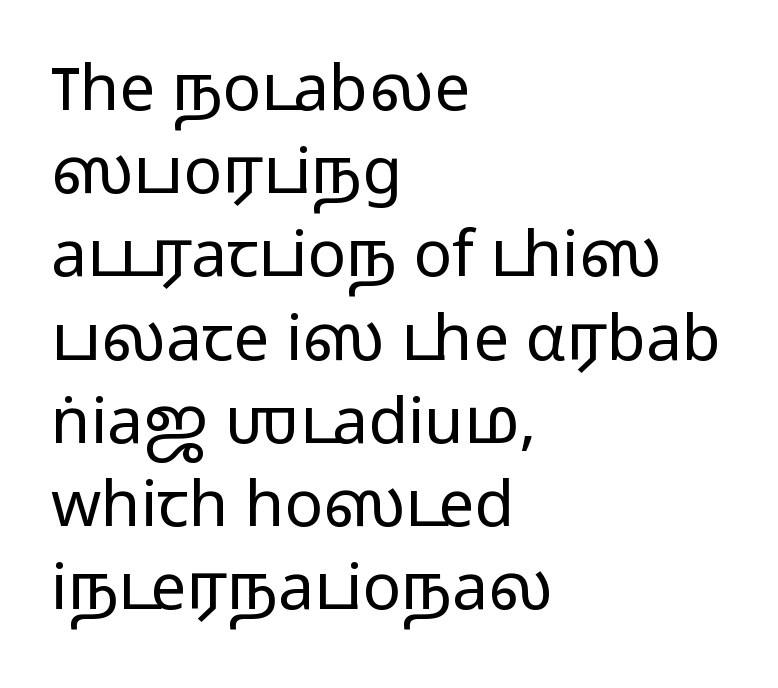
Q: Is the text bold? A: No.
Q: Is the text italic (slanted)? A: No, it is upright.
Q: Is the typeface a serif or a sans-serif typeface? A: Sans-serif.
Q: Is the text underlined? A: No.
Q: How is the paragraph aligned? A: Left-aligned.
Q: Is the spacing between letters normal or unusually wide? A: Normal.
Q: Is the spacing between lines tight, normal or loose? A: Normal.
Q: Width (condensed, normal, or wide)? A: Wide.
Q: Stroke contrast? A: Low.
Q: x-height? A: Medium.
Q: Monospaced? A: No.
